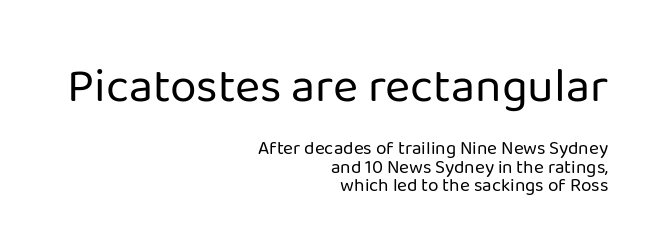
{"serif": "no", "italic": "no", "bold": "no", "weight": "regular", "width": "normal", "stroke_contrast": "low", "x_height": "medium", "monospaced": "no", "underline": "no", "align": "right", "line_spacing": "tight", "line_spacing_ratio": 0.96, "letter_spacing": "normal", "letter_spacing_em": 0.0, "larger_block": "first", "size_ratio": 2.53, "glyph_px": 48}
